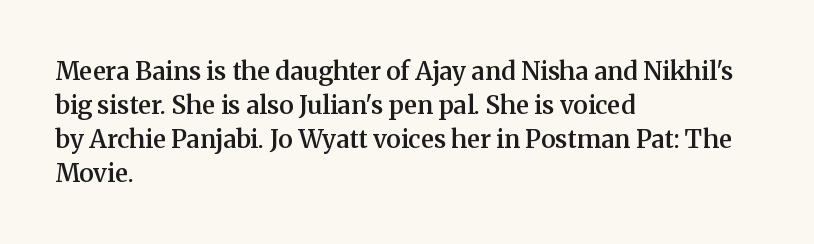
Do the letters lean? They stand straight. Set as a demibold, roughly 600 on the weight scale. Interline gaps are of average width in this sample. Has an underline been added? It has not. In CSS terms this would be text-align: left. The passage shown has conventional tracking throughout.
